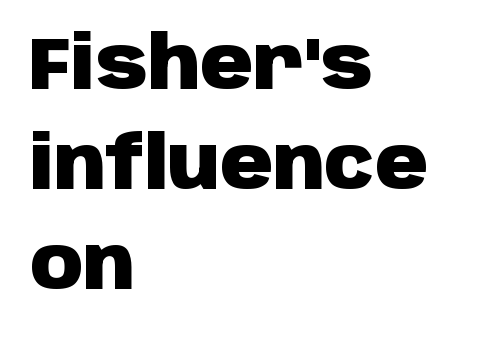
Summary of vertical rhythm: regular, with standard interline spacing. Caption: bold face, heavy strokes. The type sits square on the baseline with zero lean. Examine the stroke ends and you'll find no serifs. The string is rendered with underlining switched off. Letter spacing: default.
